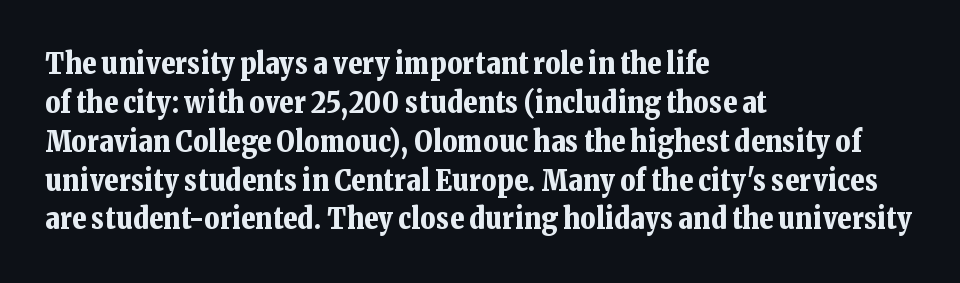
{"serif": "yes", "italic": "no", "bold": "yes", "weight": "bold", "width": "normal", "stroke_contrast": "low", "x_height": "medium", "monospaced": "no", "underline": "no", "align": "left", "line_spacing": "normal", "line_spacing_ratio": 1.34, "letter_spacing": "normal", "letter_spacing_em": 0.0, "glyph_px": 29}
